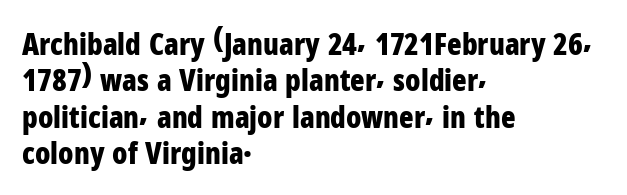
Q: Is the text bold? A: Yes.
Q: Is the text italic (slanted)? A: No, it is upright.
Q: Is the typeface a serif or a sans-serif typeface? A: Sans-serif.
Q: Is the text underlined? A: No.
Q: How is the paragraph aligned? A: Left-aligned.
Q: Is the spacing between letters normal or unusually wide? A: Normal.
Q: Width (condensed, normal, or wide)? A: Condensed.
Q: Stroke contrast? A: Low.
Q: x-height? A: Medium.
Q: Monospaced? A: No.
